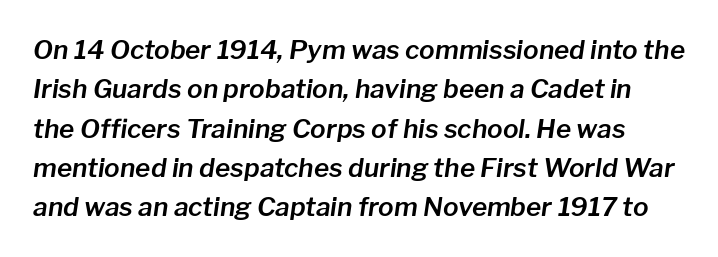
Underlining? Definitely not there. Here the glyphs are tracked normally, forming tight word shapes. Honestly, the row spacing looks completely unremarkable. This is oblique type, the kind used for emphasis or titles.
